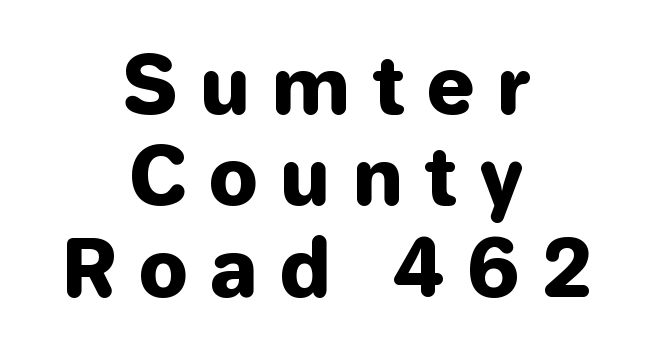
The image shows 78 px heavy sans-serif type, upright; set centered, line spacing 1.17x, unusually wide letter spacing (+0.27 em), not underlined; low stroke contrast and a medium x-height.
